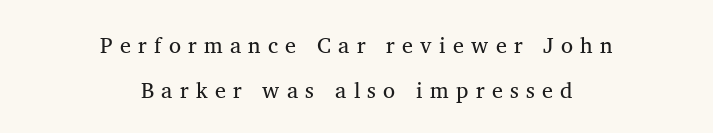
Q: Is the text bold? A: No.
Q: Is the text italic (slanted)? A: No, it is upright.
Q: Is the text underlined? A: No.
Q: How is the paragraph aligned? A: Centered.
Q: Is the spacing between letters normal or unusually wide? A: Unusually wide.
Q: Is the spacing between lines tight, normal or loose? A: Loose.
